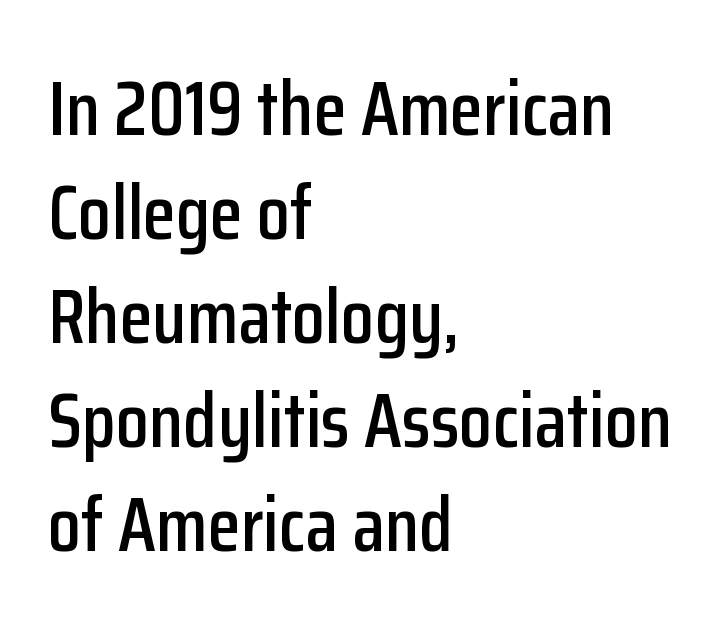
Q: Is the text italic (slanted)? A: No, it is upright.
Q: Is the typeface a serif or a sans-serif typeface? A: Sans-serif.
Q: Is the text underlined? A: No.
Q: How is the paragraph aligned? A: Left-aligned.
Q: Is the spacing between letters normal or unusually wide? A: Normal.
Q: Is the spacing between lines tight, normal or loose? A: Normal.
Q: Width (condensed, normal, or wide)? A: Condensed.
Q: Stroke contrast? A: Low.
Q: x-height? A: Medium.
Q: Monospaced? A: No.
